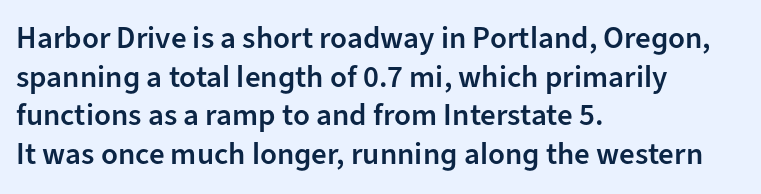
{"serif": "no", "italic": "no", "bold": "semi", "weight": "semibold", "width": "normal", "stroke_contrast": "low", "x_height": "medium", "monospaced": "no", "underline": "no", "align": "left", "line_spacing": "normal", "line_spacing_ratio": 1.25, "letter_spacing": "normal", "letter_spacing_em": 0.0, "glyph_px": 31}
